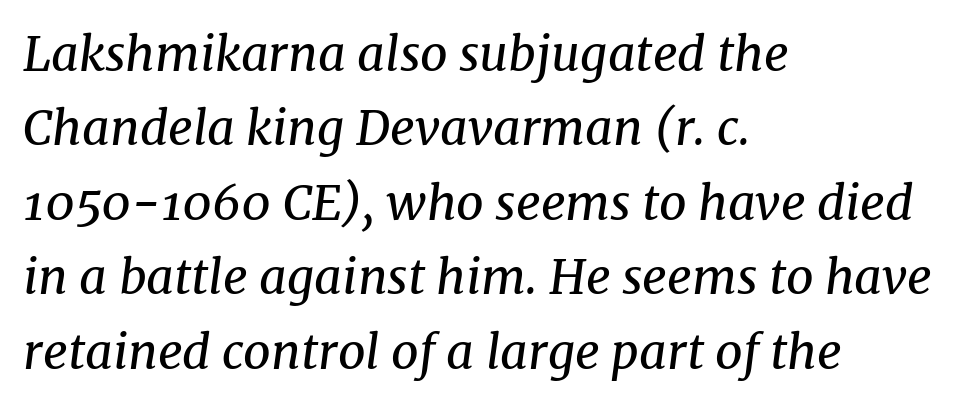
{"serif": "yes", "italic": "yes", "lean": "right", "slant_degrees": 8, "bold": "no", "weight": "regular", "width": "normal", "stroke_contrast": "medium", "x_height": "medium", "monospaced": "no", "underline": "no", "align": "left", "line_spacing": "normal", "line_spacing_ratio": 1.55, "letter_spacing": "normal", "letter_spacing_em": 0.0, "glyph_px": 48}
